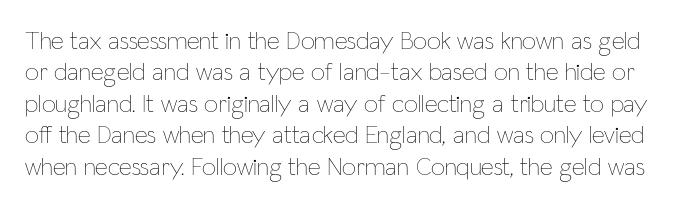
Q: Is the text bold? A: No.
Q: Is the text italic (slanted)? A: No, it is upright.
Q: Is the text underlined? A: No.
Q: Is the spacing between letters normal or unusually wide? A: Normal.
Q: Is the spacing between lines tight, normal or loose? A: Normal.
